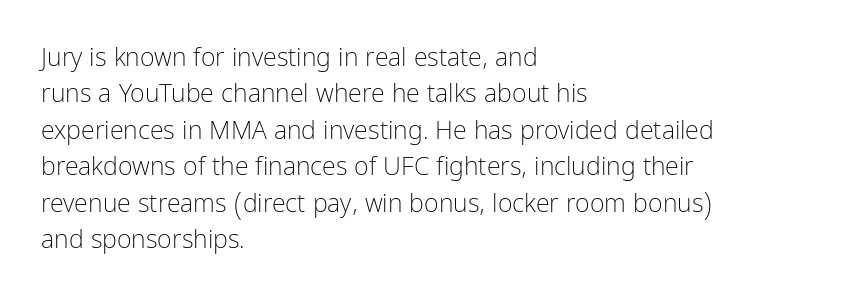
Q: Is the text bold? A: No.
Q: Is the text italic (slanted)? A: No, it is upright.
Q: Is the text underlined? A: No.
Q: How is the paragraph aligned? A: Left-aligned.
Q: Is the spacing between letters normal or unusually wide? A: Normal.
Q: Is the spacing between lines tight, normal or loose? A: Normal.
